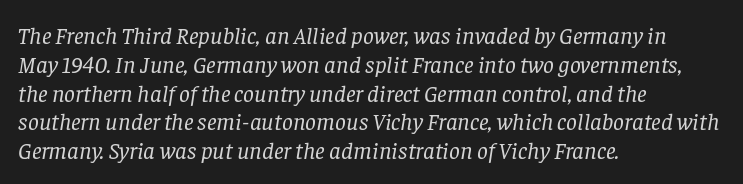
The image shows 24 px text type, italic (leaning right); set left-aligned, line spacing 1.2x, normal letter spacing, not underlined.
